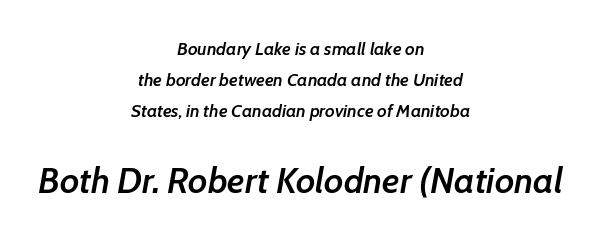
Q: Is the text bold? A: Semi-bold.
Q: Is the text italic (slanted)? A: Yes, it leans right by about 7 degrees.
Q: Is the text underlined? A: No.
Q: How is the paragraph aligned? A: Centered.
Q: Is the spacing between letters normal or unusually wide? A: Normal.
Q: Which block of text is set in a larger size, the first (top) or the second (bottom)? A: The second (bottom) one.
Q: Width (condensed, normal, or wide)? A: Normal.
Q: Stroke contrast? A: Low.
Q: x-height? A: Medium.
Q: Monospaced? A: No.
